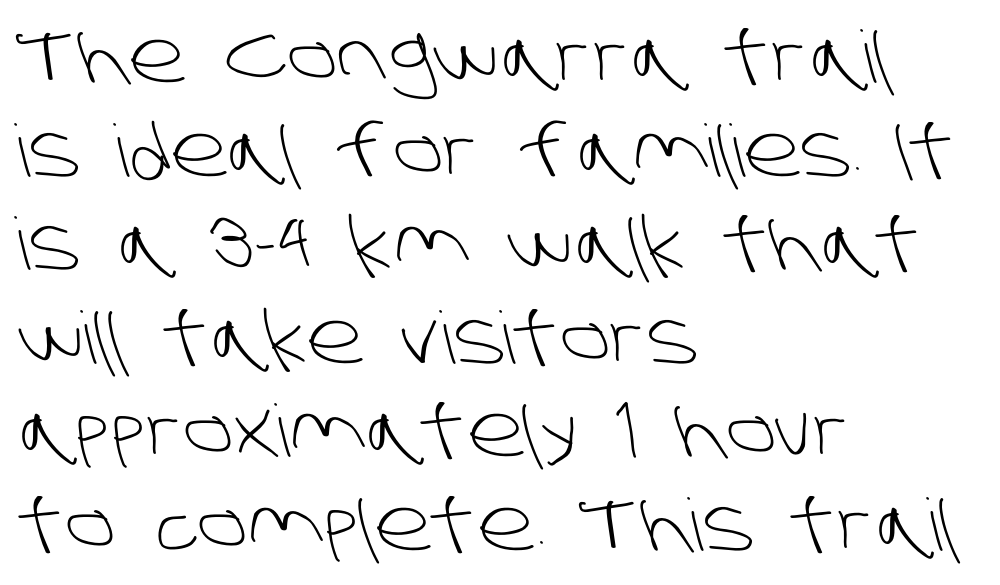
Q: Is the text bold? A: No.
Q: Is the typeface a serif or a sans-serif typeface? A: Sans-serif.
Q: Is the text underlined? A: No.
Q: How is the paragraph aligned? A: Left-aligned.
Q: Is the spacing between letters normal or unusually wide? A: Normal.
Q: Is the spacing between lines tight, normal or loose? A: Normal.
Q: Width (condensed, normal, or wide)? A: Normal.
Q: Stroke contrast? A: Low.
Q: x-height? A: Large.
Q: Monospaced? A: No.
